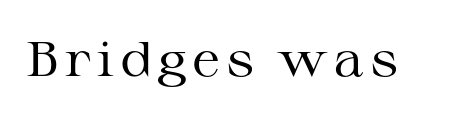
Q: Is the text bold? A: No.
Q: Is the text italic (slanted)? A: No, it is upright.
Q: Is the typeface a serif or a sans-serif typeface? A: Serif.
Q: Is the text underlined? A: No.
Q: Width (condensed, normal, or wide)? A: Wide.
Q: Stroke contrast? A: Medium.
Q: x-height? A: Medium.
Q: Monospaced? A: No.
